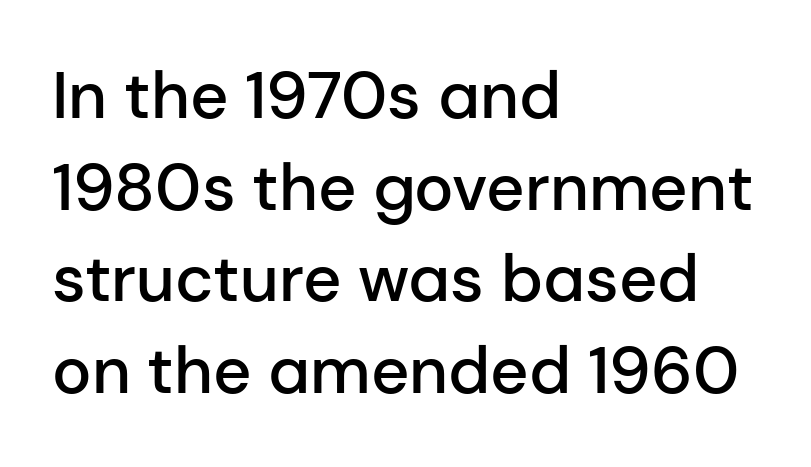
{"serif": "no", "italic": "no", "bold": "semi", "weight": "semibold", "width": "normal", "stroke_contrast": "low", "x_height": "medium", "monospaced": "no", "underline": "no", "align": "left", "line_spacing": "normal", "line_spacing_ratio": 1.39, "letter_spacing": "normal", "letter_spacing_em": 0.0, "glyph_px": 66}
